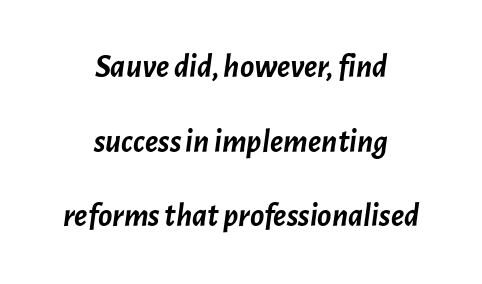
Q: Is the text bold? A: Yes.
Q: Is the text italic (slanted)? A: Yes, it leans right by about 7 degrees.
Q: Is the text underlined? A: No.
Q: How is the paragraph aligned? A: Centered.
Q: Is the spacing between letters normal or unusually wide? A: Normal.
Q: Is the spacing between lines tight, normal or loose? A: Loose.
Q: Width (condensed, normal, or wide)? A: Normal.
Q: Stroke contrast? A: Low.
Q: x-height? A: Medium.
Q: Monospaced? A: No.
